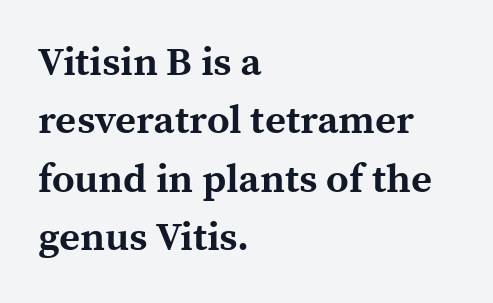
Q: Is the text bold? A: Yes.
Q: Is the text italic (slanted)? A: No, it is upright.
Q: Is the typeface a serif or a sans-serif typeface? A: Serif.
Q: Is the text underlined? A: No.
Q: How is the paragraph aligned? A: Left-aligned.
Q: Is the spacing between letters normal or unusually wide? A: Normal.
Q: Is the spacing between lines tight, normal or loose? A: Normal.
Q: Width (condensed, normal, or wide)? A: Normal.
Q: x-height? A: Medium.
Q: Monospaced? A: No.
